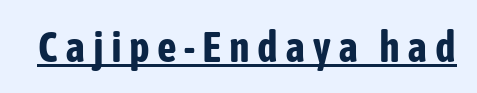
Q: Is the text bold? A: Yes.
Q: Is the text italic (slanted)? A: No, it is upright.
Q: Is the typeface a serif or a sans-serif typeface? A: Sans-serif.
Q: Is the text underlined? A: Yes.
Q: Width (condensed, normal, or wide)? A: Condensed.
Q: Stroke contrast? A: Low.
Q: x-height? A: Medium.
Q: Monospaced? A: No.
